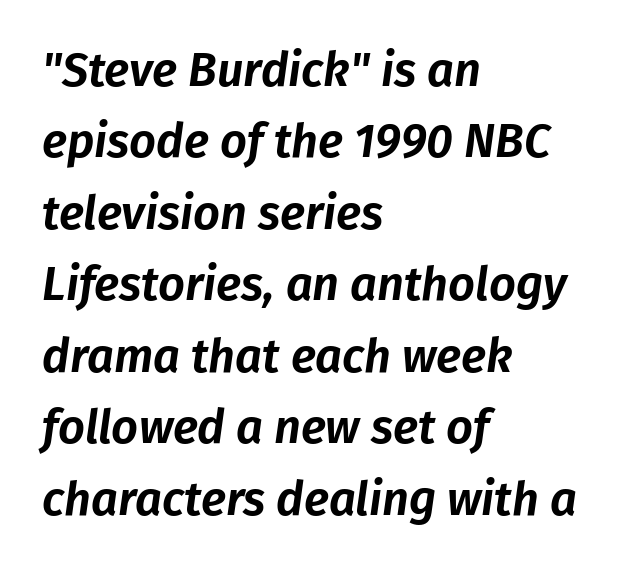
Q: Is the text italic (slanted)? A: Yes, it leans right by about 8 degrees.
Q: Is the text underlined? A: No.
Q: How is the paragraph aligned? A: Left-aligned.
Q: Is the spacing between letters normal or unusually wide? A: Normal.
Q: Is the spacing between lines tight, normal or loose? A: Normal.
Q: Width (condensed, normal, or wide)? A: Normal.
Q: Stroke contrast? A: Low.
Q: x-height? A: Medium.
Q: Monospaced? A: No.
